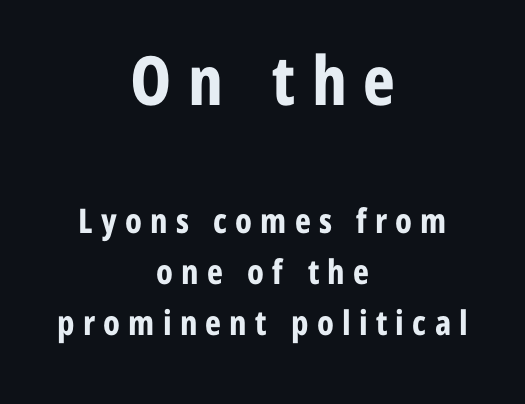
Q: Is the text bold? A: Yes.
Q: Is the text italic (slanted)? A: No, it is upright.
Q: Is the typeface a serif or a sans-serif typeface? A: Sans-serif.
Q: Is the text underlined? A: No.
Q: How is the paragraph aligned? A: Centered.
Q: Is the spacing between letters normal or unusually wide? A: Unusually wide.
Q: Is the spacing between lines tight, normal or loose? A: Normal.
Q: Which block of text is set in a larger size, the first (top) or the second (bottom)? A: The first (top) one.
Q: Width (condensed, normal, or wide)? A: Condensed.
Q: Stroke contrast? A: Low.
Q: x-height? A: Medium.
Q: Monospaced? A: No.
